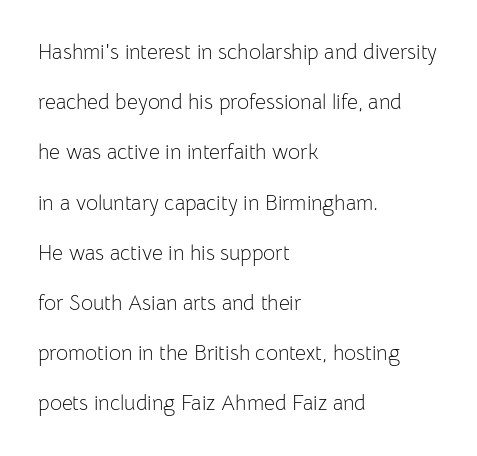
The image shows 21 px text type, upright; set left-aligned, loose line spacing (2.39x), normal letter spacing, not underlined.
